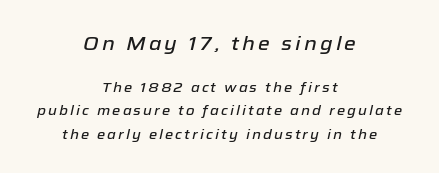
The lines sit at an ordinary, default distance from one another. The specimen omits any rule beneath the text block's lines. Yep, that's italic — everything's leaning. These two chunks differ in scale, with the top chunk taking the larger measure. A centered setting, common on invitations and titles, is used for this passage.
